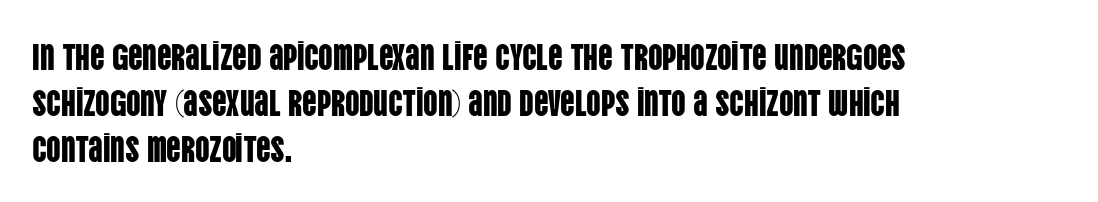
Q: Is the text italic (slanted)? A: No, it is upright.
Q: Is the typeface a serif or a sans-serif typeface? A: Sans-serif.
Q: Is the text underlined? A: No.
Q: How is the paragraph aligned? A: Left-aligned.
Q: Is the spacing between letters normal or unusually wide? A: Normal.
Q: Is the spacing between lines tight, normal or loose? A: Normal.
Q: Width (condensed, normal, or wide)? A: Condensed.
Q: Stroke contrast? A: Low.
Q: x-height? A: Large.
Q: Monospaced? A: No.
